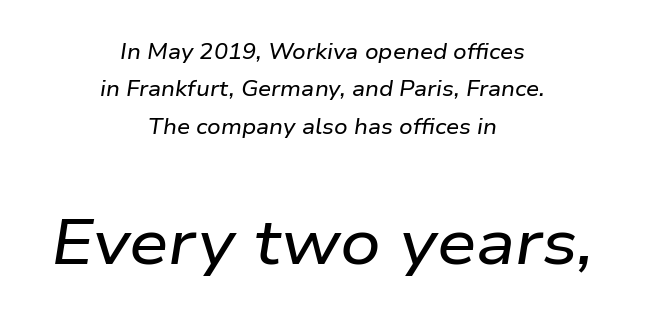
Q: Is the text italic (slanted)? A: Yes, it leans right by about 9 degrees.
Q: Is the text underlined? A: No.
Q: How is the paragraph aligned? A: Centered.
Q: Is the spacing between letters normal or unusually wide? A: Normal.
Q: Which block of text is set in a larger size, the first (top) or the second (bottom)? A: The second (bottom) one.
Q: Width (condensed, normal, or wide)? A: Wide.
Q: Stroke contrast? A: Low.
Q: x-height? A: Medium.
Q: Monospaced? A: No.
